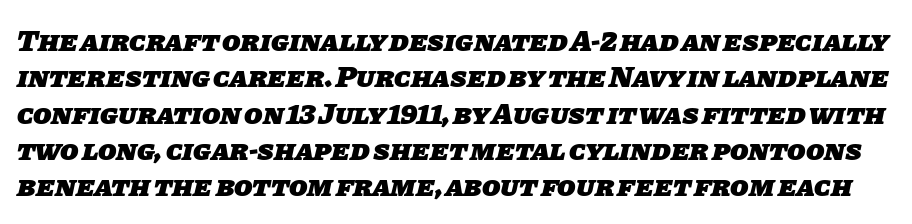
Q: Is the text bold? A: Yes.
Q: Is the typeface a serif or a sans-serif typeface? A: Serif.
Q: Is the text underlined? A: No.
Q: Is the spacing between letters normal or unusually wide? A: Normal.
Q: Width (condensed, normal, or wide)? A: Normal.
Q: Stroke contrast? A: Low.
Q: x-height? A: Large.
Q: Monospaced? A: No.
